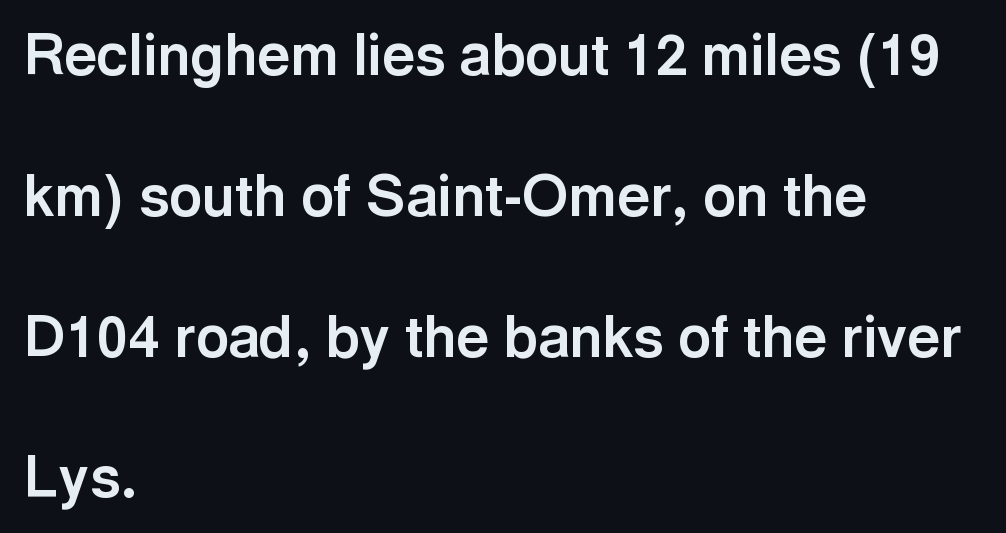
Q: Is the text bold? A: Yes.
Q: Is the text italic (slanted)? A: No, it is upright.
Q: Is the typeface a serif or a sans-serif typeface? A: Sans-serif.
Q: Is the text underlined? A: No.
Q: How is the paragraph aligned? A: Left-aligned.
Q: Is the spacing between letters normal or unusually wide? A: Normal.
Q: Is the spacing between lines tight, normal or loose? A: Loose.
Q: Width (condensed, normal, or wide)? A: Normal.
Q: x-height? A: Medium.
Q: Monospaced? A: No.
